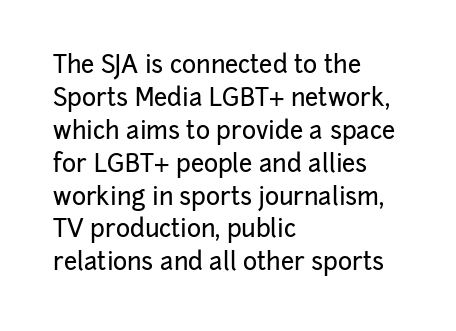
Q: Is the text italic (slanted)? A: No, it is upright.
Q: Is the text underlined? A: No.
Q: How is the paragraph aligned? A: Left-aligned.
Q: Is the spacing between letters normal or unusually wide? A: Normal.
Q: Is the spacing between lines tight, normal or loose? A: Normal.
